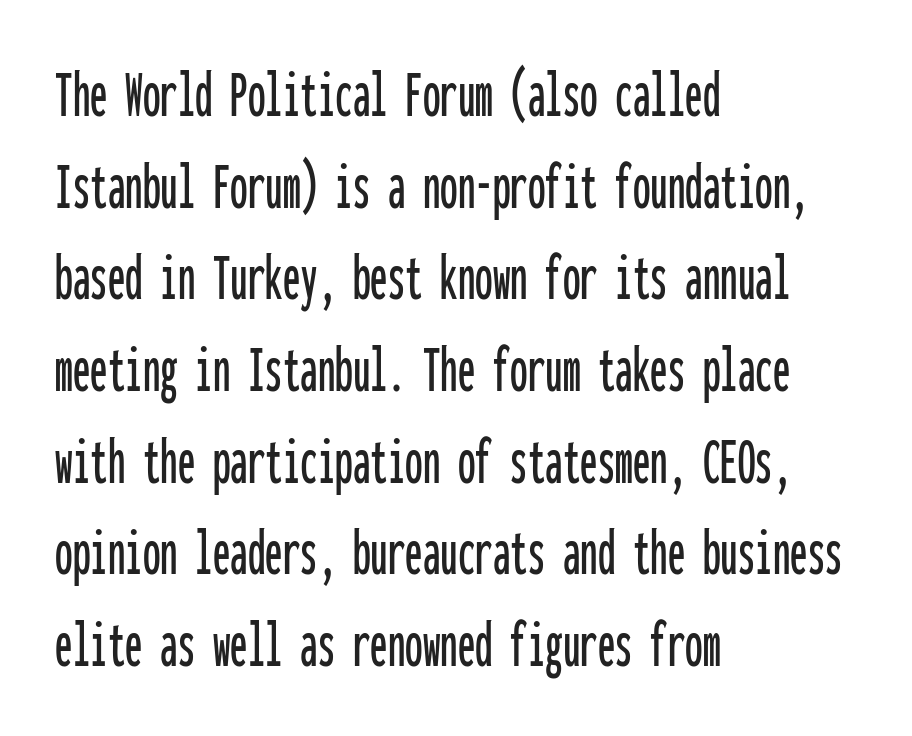
The lettering holds an erect, upright posture throughout. Fixed-width glyphs throughout — classic coding-font behaviour. Between one letter and the next there's only the usual sliver of space. The type family on display is of the sans-serif kind. The compositor pushed each line to the left boundary. The line-height multiplier appears to be the usual default.
